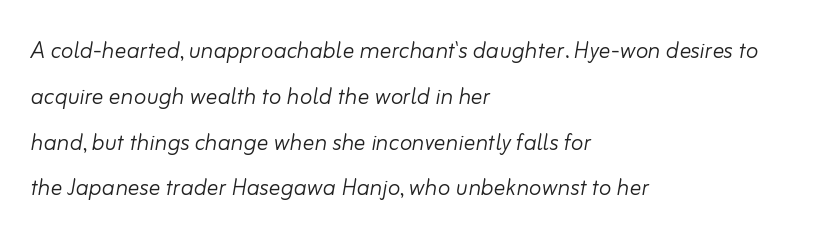
Q: Is the text bold? A: No.
Q: Is the text italic (slanted)? A: Yes, it leans right by about 10 degrees.
Q: Is the text underlined? A: No.
Q: How is the paragraph aligned? A: Left-aligned.
Q: Is the spacing between letters normal or unusually wide? A: Normal.
Q: Is the spacing between lines tight, normal or loose? A: Normal.
Q: Width (condensed, normal, or wide)? A: Normal.
Q: Stroke contrast? A: Low.
Q: x-height? A: Small.
Q: Monospaced? A: No.
